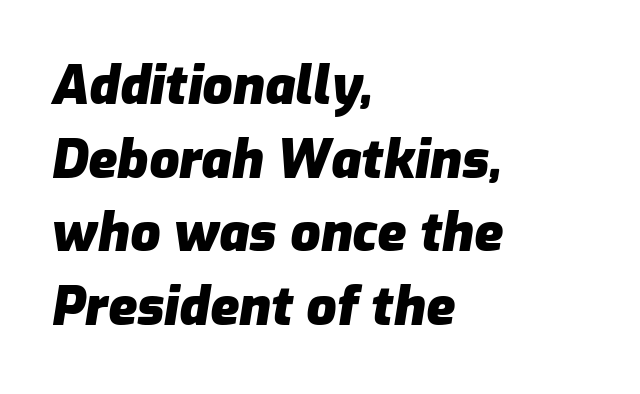
Q: Is the text bold? A: Yes.
Q: Is the text italic (slanted)? A: Yes, it leans right by about 9 degrees.
Q: Is the text underlined? A: No.
Q: How is the paragraph aligned? A: Left-aligned.
Q: Is the spacing between letters normal or unusually wide? A: Normal.
Q: Is the spacing between lines tight, normal or loose? A: Normal.
Q: Width (condensed, normal, or wide)? A: Normal.
Q: Stroke contrast? A: Low.
Q: x-height? A: Medium.
Q: Monospaced? A: No.
